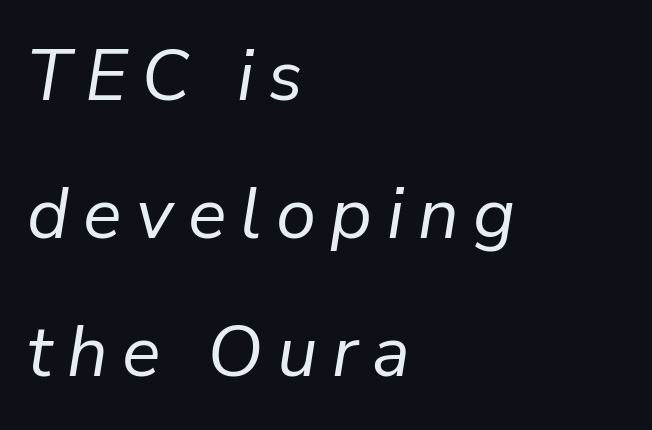
Q: Is the text bold? A: No.
Q: Is the text italic (slanted)? A: Yes, it leans right by about 9 degrees.
Q: Is the text underlined? A: No.
Q: How is the paragraph aligned? A: Left-aligned.
Q: Is the spacing between letters normal or unusually wide? A: Unusually wide.
Q: Is the spacing between lines tight, normal or loose? A: Loose.
Q: Width (condensed, normal, or wide)? A: Normal.
Q: Stroke contrast? A: Low.
Q: x-height? A: Medium.
Q: Monospaced? A: No.
